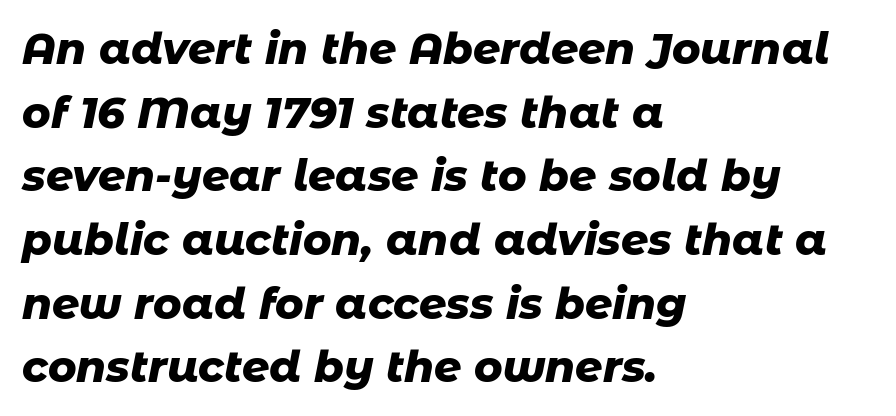
Q: Is the text bold? A: Yes.
Q: Is the text italic (slanted)? A: Yes, it leans right by about 11 degrees.
Q: Is the text underlined? A: No.
Q: How is the paragraph aligned? A: Left-aligned.
Q: Is the spacing between letters normal or unusually wide? A: Normal.
Q: Is the spacing between lines tight, normal or loose? A: Normal.
Q: Width (condensed, normal, or wide)? A: Normal.
Q: Stroke contrast? A: Low.
Q: x-height? A: Medium.
Q: Monospaced? A: No.
